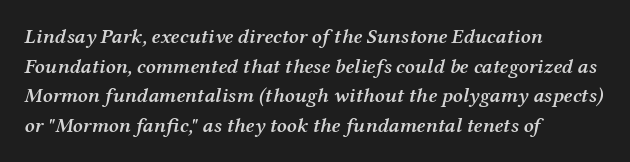
If you measured baseline to baseline, you'd find a middling distance. Compared with an ordinary text face, these strokes are moderately heavier — a semibold. Does extra space separate the letters? No, they use regular spacing. Every row of glyphs begins at an identical x-position on the left. Is the type slanted? Yes — the strokes lean at a clear angle. No word sits above an underline.
